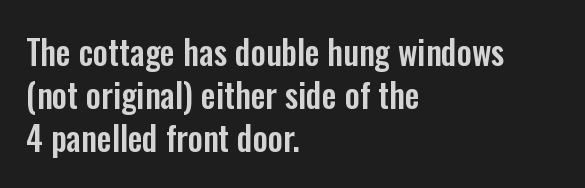
The image shows 33 px condensed sans-serif type, upright; set left-aligned, normal line spacing (1.3x), normal letter spacing, not underlined; low stroke contrast and a medium x-height.
